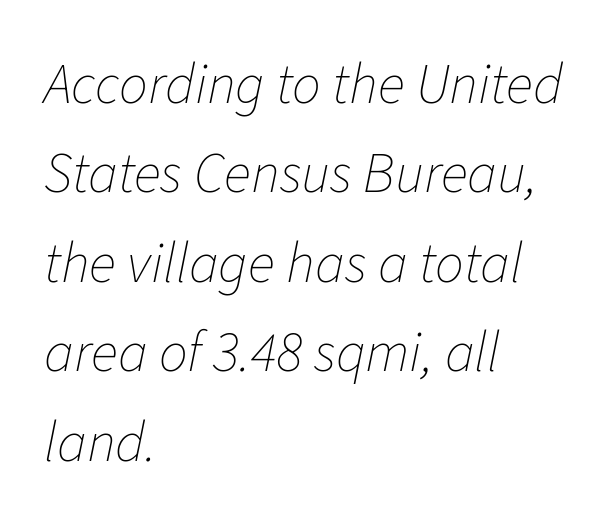
Q: Is the text bold? A: No.
Q: Is the text italic (slanted)? A: Yes, it leans right by about 11 degrees.
Q: Is the text underlined? A: No.
Q: How is the paragraph aligned? A: Left-aligned.
Q: Is the spacing between letters normal or unusually wide? A: Normal.
Q: Is the spacing between lines tight, normal or loose? A: Normal.
Q: Width (condensed, normal, or wide)? A: Normal.
Q: Stroke contrast? A: Low.
Q: x-height? A: Medium.
Q: Monospaced? A: No.
